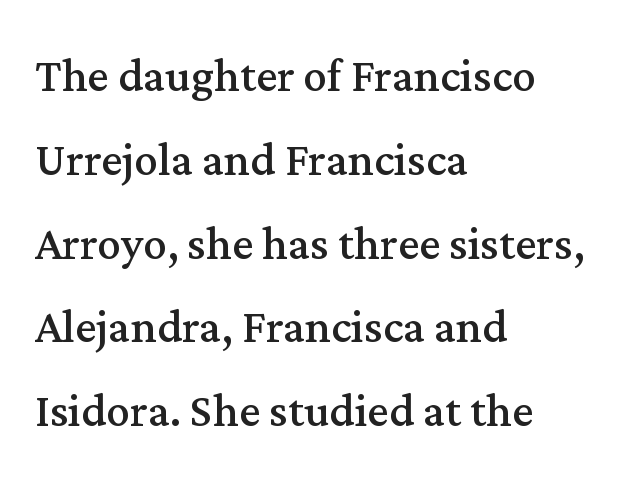
The image shows 59 px regular-weight serif type, upright; set left-aligned, normal line spacing (1.42x), normal letter spacing, not underlined; medium stroke contrast and a medium x-height.
